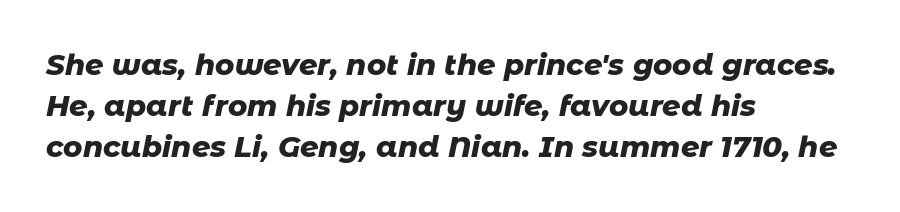
Q: Is the text bold? A: Yes.
Q: Is the text italic (slanted)? A: Yes, it leans right by about 11 degrees.
Q: Is the text underlined? A: No.
Q: How is the paragraph aligned? A: Left-aligned.
Q: Is the spacing between letters normal or unusually wide? A: Normal.
Q: Is the spacing between lines tight, normal or loose? A: Normal.
Q: Width (condensed, normal, or wide)? A: Normal.
Q: Stroke contrast? A: Low.
Q: x-height? A: Medium.
Q: Monospaced? A: No.
